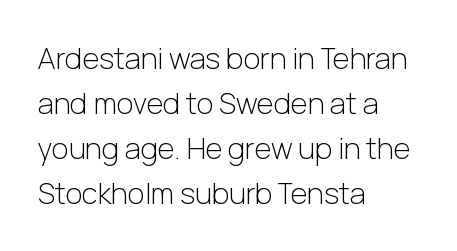
Stroke thickness stays within the range of a standard reading face or lighter. Clear beneath every line of the passage. A normal amount of white space separates one row of letters from the next. Horizontally, the lines are justified to the leading edge only.
